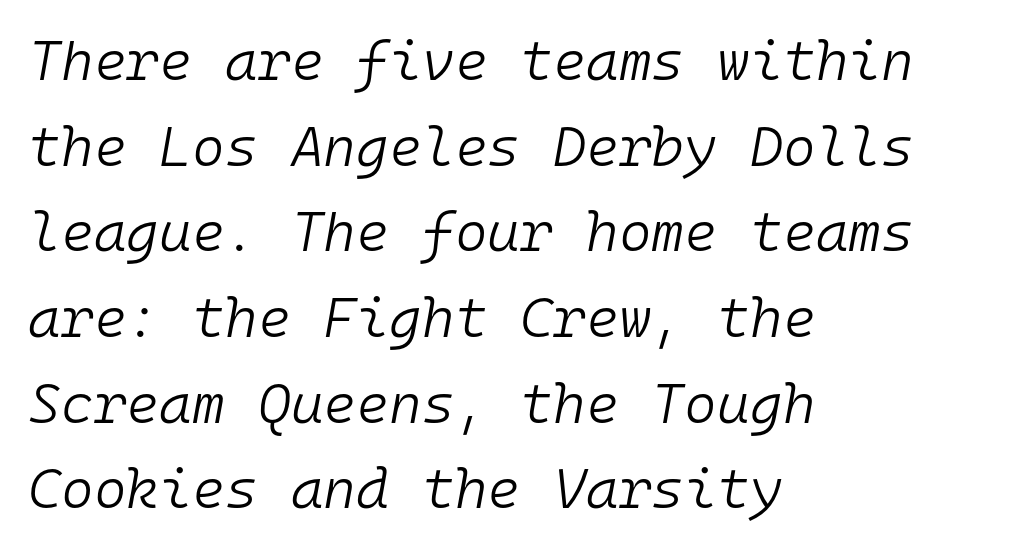
{"italic": "yes", "lean": "right", "slant_degrees": 10, "bold": "no", "weight": "light", "width": "normal", "stroke_contrast": "low", "x_height": "medium", "monospaced": "yes", "underline": "no", "align": "left", "line_spacing": "normal", "line_spacing_ratio": 1.53, "letter_spacing": "normal", "letter_spacing_em": 0.0, "glyph_px": 56}
